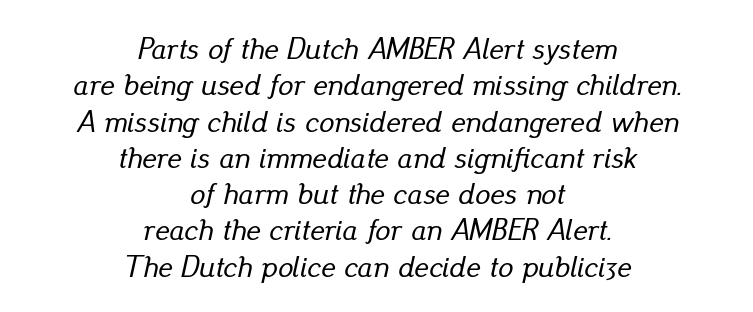
{"italic": "yes", "lean": "right", "slant_degrees": 13, "width": "normal", "stroke_contrast": "low", "x_height": "small", "monospaced": "no", "underline": "no", "align": "center", "line_spacing_ratio": 1.21, "letter_spacing": "normal", "letter_spacing_em": 0.0, "glyph_px": 30}
